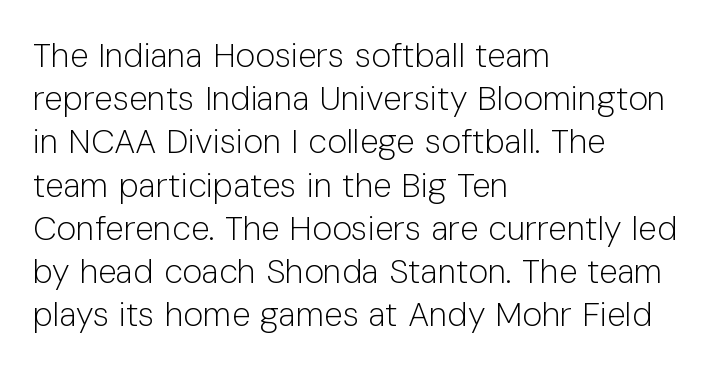
The image shows 34 px light sans-serif type, upright; set left-aligned, normal line spacing (1.27x), normal letter spacing, not underlined; low stroke contrast and a medium x-height.
